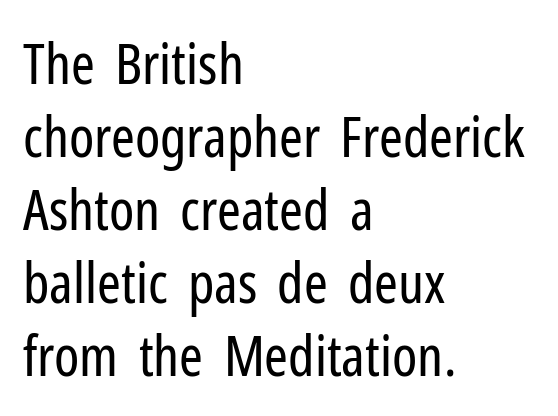
{"serif": "no", "italic": "no", "bold": "no", "weight": "regular", "width": "condensed", "stroke_contrast": "low", "x_height": "medium", "monospaced": "no", "underline": "no", "align": "left", "line_spacing": "normal", "line_spacing_ratio": 1.28, "letter_spacing": "normal", "letter_spacing_em": 0.0, "glyph_px": 57}
